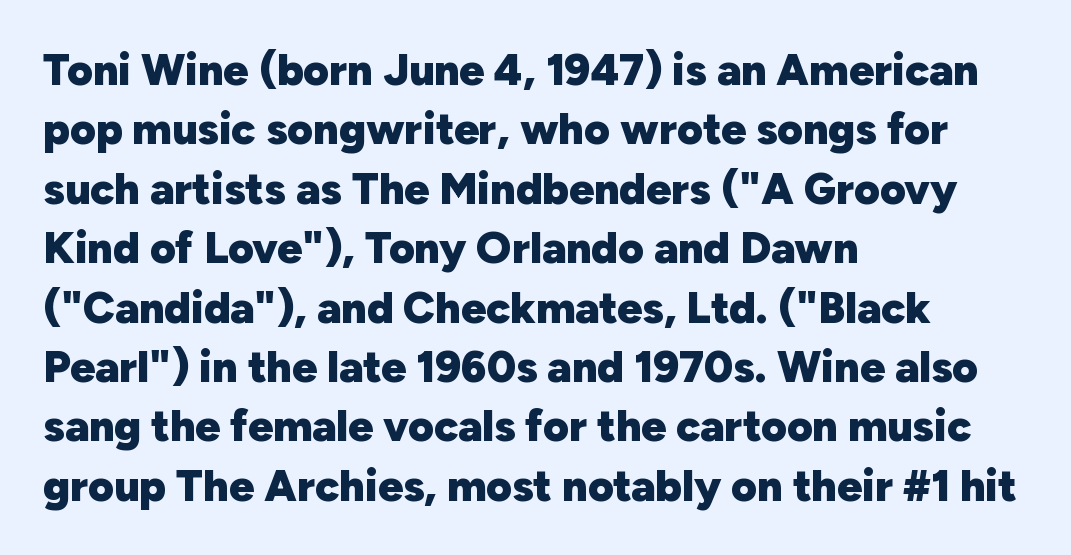
The image shows 44 px heavy sans-serif type, upright; set left-aligned, normal line spacing (1.35x), normal letter spacing, not underlined; low stroke contrast and a medium x-height.
